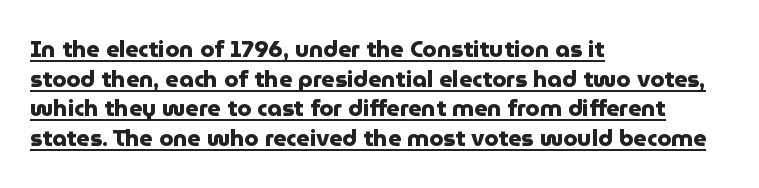
Q: Is the text bold? A: Yes.
Q: Is the text italic (slanted)? A: No, it is upright.
Q: Is the text underlined? A: Yes.
Q: How is the paragraph aligned? A: Left-aligned.
Q: Is the spacing between letters normal or unusually wide? A: Normal.
Q: Is the spacing between lines tight, normal or loose? A: Normal.
